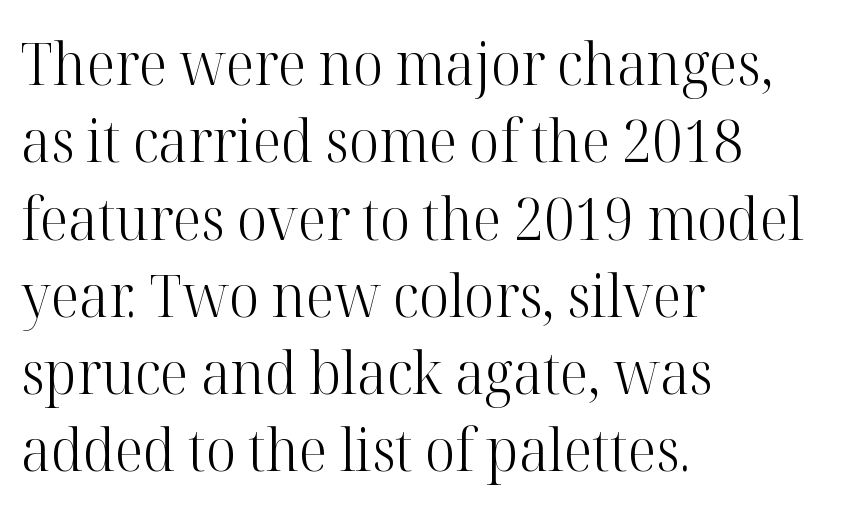
The image shows 59 px light serif type, upright; set left-aligned, normal line spacing (1.31x), normal letter spacing, not underlined; high stroke contrast and a medium x-height.
